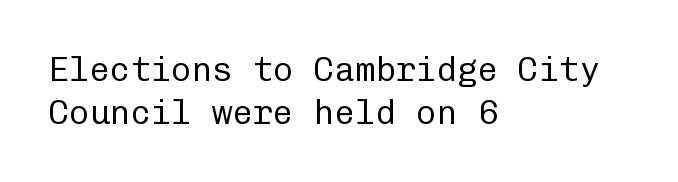
Q: Is the text bold? A: No.
Q: Is the text italic (slanted)? A: No, it is upright.
Q: Is the typeface a serif or a sans-serif typeface? A: Sans-serif.
Q: Is the text underlined? A: No.
Q: How is the paragraph aligned? A: Left-aligned.
Q: Is the spacing between letters normal or unusually wide? A: Normal.
Q: Is the spacing between lines tight, normal or loose? A: Normal.
Q: Width (condensed, normal, or wide)? A: Normal.
Q: Stroke contrast? A: Low.
Q: x-height? A: Medium.
Q: Monospaced? A: Yes.
